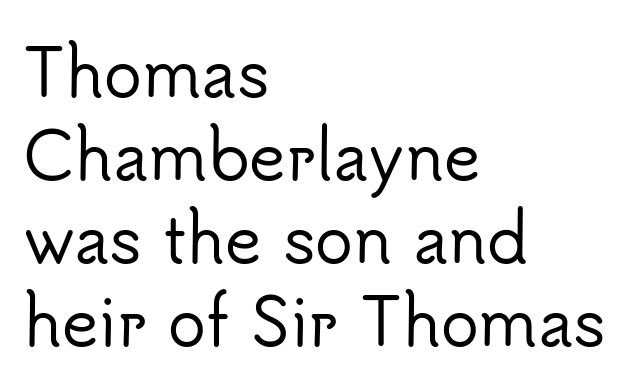
Q: Is the text italic (slanted)? A: No, it is upright.
Q: Is the typeface a serif or a sans-serif typeface? A: Sans-serif.
Q: Is the text underlined? A: No.
Q: How is the paragraph aligned? A: Left-aligned.
Q: Is the spacing between letters normal or unusually wide? A: Normal.
Q: Is the spacing between lines tight, normal or loose? A: Normal.
Q: Width (condensed, normal, or wide)? A: Normal.
Q: Stroke contrast? A: Low.
Q: x-height? A: Small.
Q: Monospaced? A: No.
